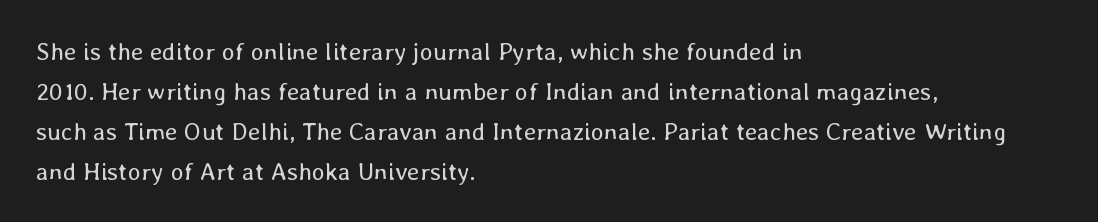
The area under the type is left untouched. A typesetter would mark this as roman, not italic. What's the leading like? Ordinary, nothing unusual. A typesetter would call this zero additional tracking. Which margin do the lines hug? The left one — the right edge is uneven. The cut favours lightness, reaching ordinary text weight at its darkest.
